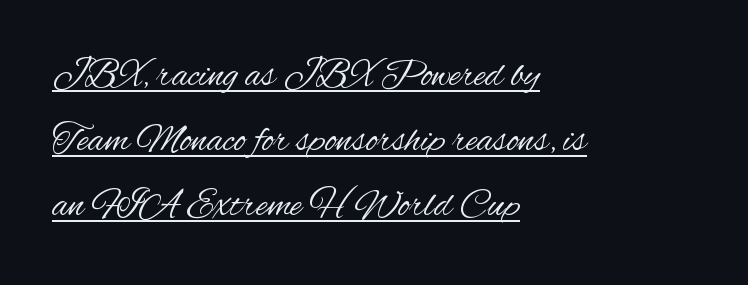
The line texture is even and compact thanks to regular tracking. Underlined type. Whoever set this chose a conventional vertical rhythm. Weight: in the light-to-regular range. This is sans-serif lettering, the kind often seen on screens and signage.
